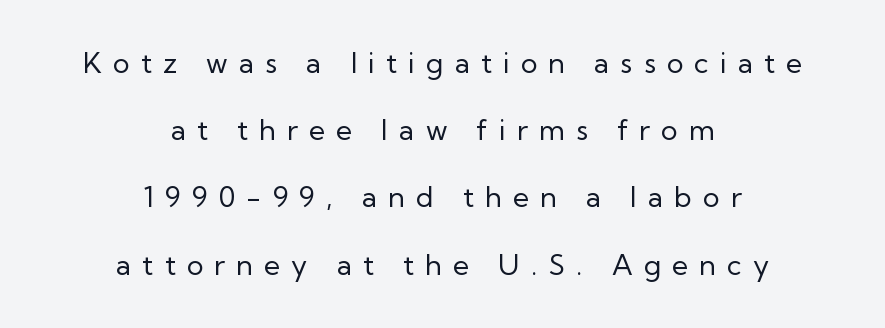
Words float on clear page, feet unadorned. Character widths vary here, with narrow letters taking less room than wide ones. Quick note: interline space is abundant. Does the type have serifs? No, each stem ends abruptly. Does the lettering tilt? It doesn't — this is upright.
